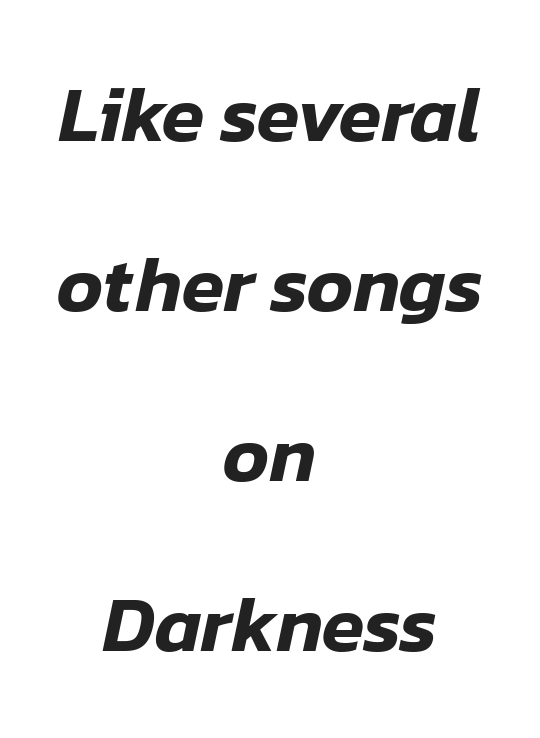
Q: Is the text italic (slanted)? A: Yes, it leans right by about 12 degrees.
Q: Is the text underlined? A: No.
Q: How is the paragraph aligned? A: Centered.
Q: Is the spacing between letters normal or unusually wide? A: Normal.
Q: Is the spacing between lines tight, normal or loose? A: Loose.
Q: Width (condensed, normal, or wide)? A: Normal.
Q: Stroke contrast? A: Low.
Q: x-height? A: Medium.
Q: Monospaced? A: No.
